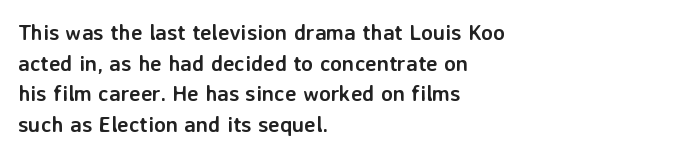
The image shows 22 px bold type, upright; set left-aligned, normal line spacing (1.39x), normal letter spacing, not underlined.
